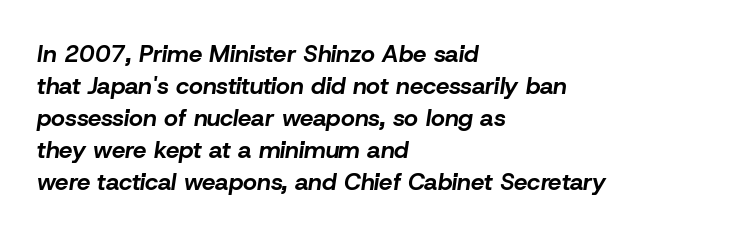
{"italic": "yes", "lean": "right", "slant_degrees": 8, "bold": "yes", "underline": "no", "align": "left", "line_spacing": "normal", "line_spacing_ratio": 1.33, "letter_spacing": "normal", "letter_spacing_em": 0.0, "glyph_px": 24}
